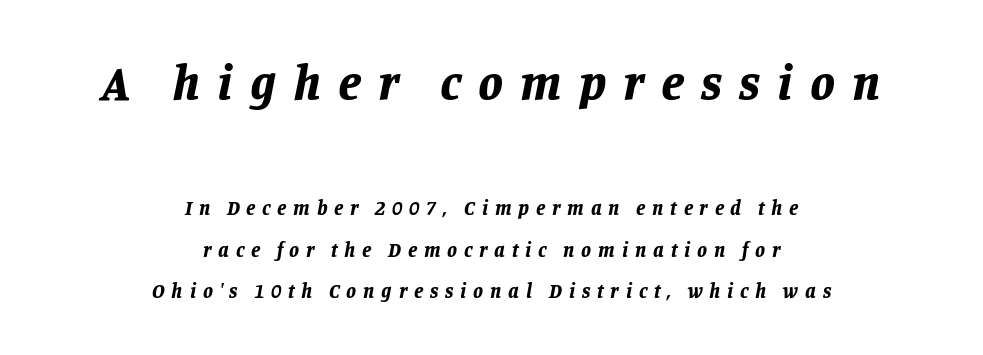
The image shows 50 px bold type, italic (leaning right); set centered, loose line spacing (2.08x), unusually wide letter spacing (+0.34 em), not underlined; the first (top) block is 2.5x larger; low stroke contrast and a large x-height.
